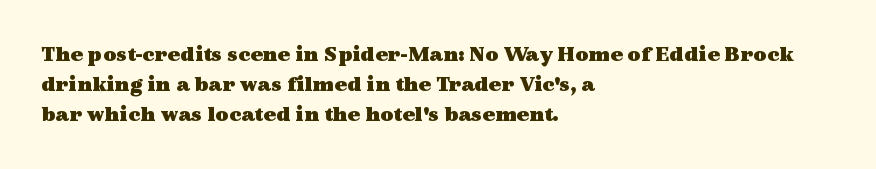
{"italic": "no", "bold": "yes", "underline": "no", "align": "left", "line_spacing": "normal", "line_spacing_ratio": 1.31, "letter_spacing": "normal", "letter_spacing_em": 0.0, "glyph_px": 23}
